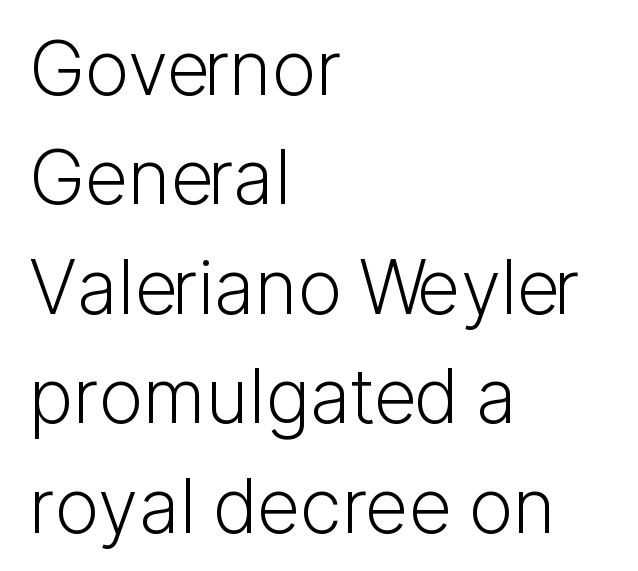
Q: Is the text bold? A: No.
Q: Is the text italic (slanted)? A: No, it is upright.
Q: Is the typeface a serif or a sans-serif typeface? A: Sans-serif.
Q: Is the text underlined? A: No.
Q: How is the paragraph aligned? A: Left-aligned.
Q: Is the spacing between letters normal or unusually wide? A: Normal.
Q: Is the spacing between lines tight, normal or loose? A: Normal.
Q: Width (condensed, normal, or wide)? A: Normal.
Q: Stroke contrast? A: Low.
Q: x-height? A: Medium.
Q: Monospaced? A: No.
